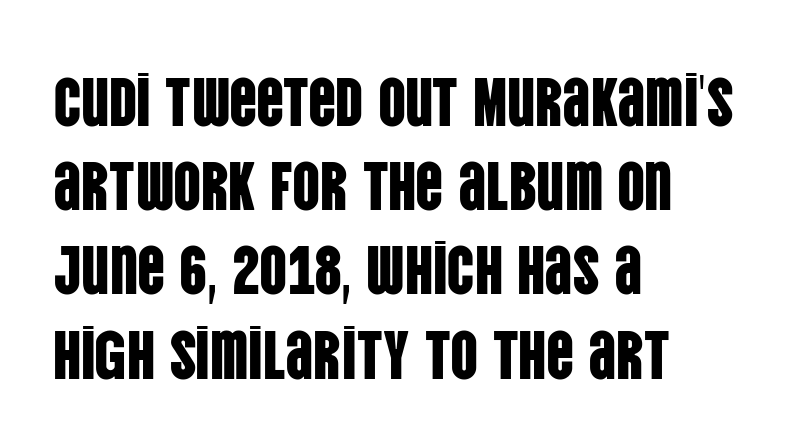
{"serif": "no", "italic": "no", "width": "condensed", "stroke_contrast": "low", "x_height": "large", "monospaced": "no", "underline": "no", "align": "left", "line_spacing_ratio": 1.22, "letter_spacing": "normal", "letter_spacing_em": 0.0, "glyph_px": 69}
